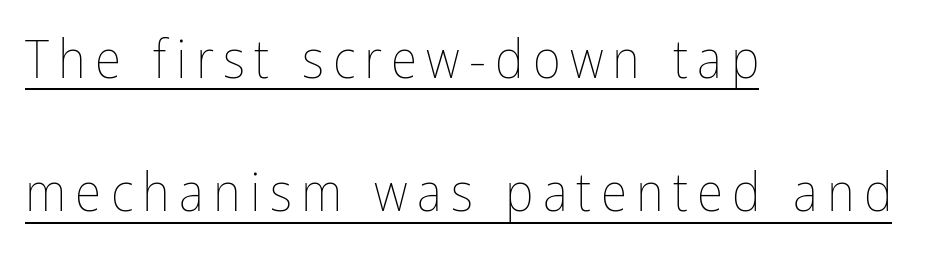
Q: Is the text bold? A: No.
Q: Is the text italic (slanted)? A: No, it is upright.
Q: Is the text underlined? A: Yes.
Q: How is the paragraph aligned? A: Left-aligned.
Q: Is the spacing between lines tight, normal or loose? A: Loose.
Q: Width (condensed, normal, or wide)? A: Condensed.
Q: Stroke contrast? A: Low.
Q: x-height? A: Medium.
Q: Monospaced? A: No.
